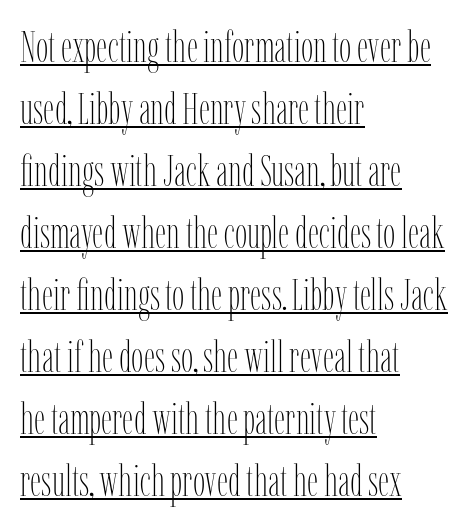
The image shows 44 px thin, condensed type, upright; set left-aligned, normal line spacing (1.41x), normal letter spacing, underlined; low stroke contrast and a medium x-height.
